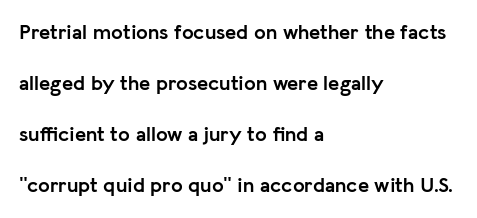
The image shows 21 px bold type, upright; set left-aligned, loose line spacing (2.43x), normal letter spacing, not underlined.
